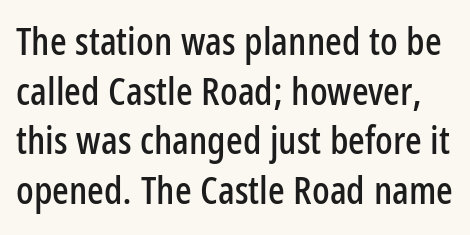
{"serif": "no", "italic": "no", "width": "condensed", "stroke_contrast": "low", "x_height": "medium", "monospaced": "no", "underline": "no", "line_spacing": "normal", "line_spacing_ratio": 1.27, "letter_spacing": "normal", "letter_spacing_em": 0.0, "glyph_px": 39}
